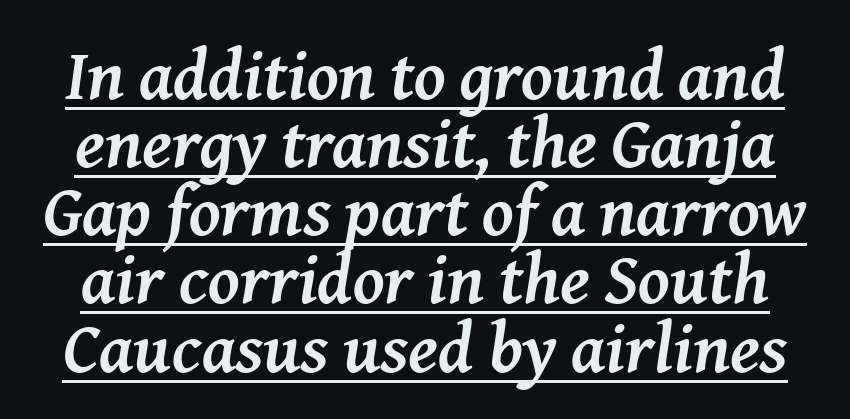
{"serif": "yes", "italic": "yes", "lean": "right", "slant_degrees": 8, "bold": "yes", "weight": "semibold", "width": "normal", "stroke_contrast": "medium", "x_height": "medium", "monospaced": "no", "underline": "yes", "line_spacing": "tight", "line_spacing_ratio": 0.96, "letter_spacing": "normal", "letter_spacing_em": 0.0, "glyph_px": 71}
